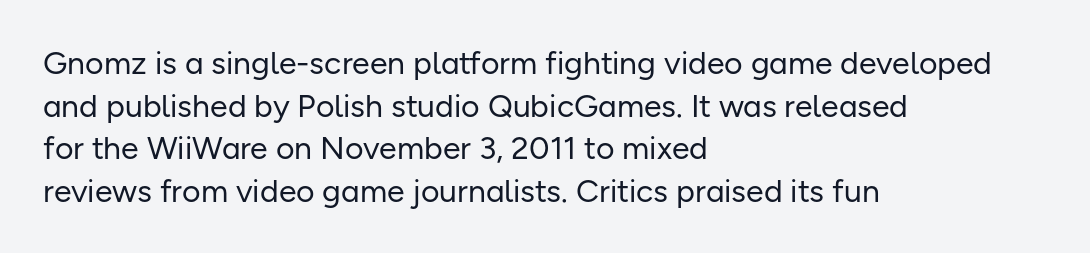
{"serif": "no", "italic": "no", "bold": "no", "weight": "regular", "width": "normal", "stroke_contrast": "low", "x_height": "medium", "monospaced": "no", "underline": "no", "align": "left", "line_spacing": "normal", "line_spacing_ratio": 1.33, "letter_spacing": "normal", "letter_spacing_em": 0.0, "glyph_px": 32}
